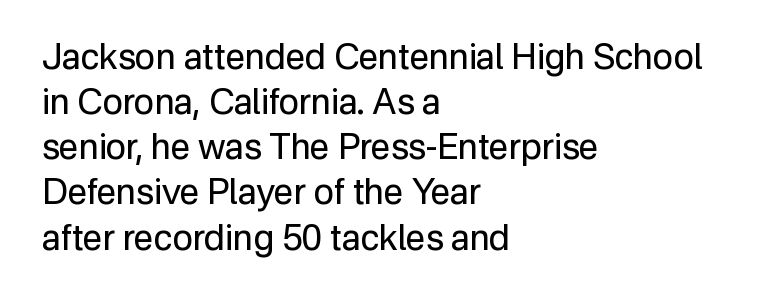
{"serif": "no", "italic": "no", "bold": "no", "weight": "regular", "width": "normal", "stroke_contrast": "low", "x_height": "medium", "monospaced": "no", "underline": "no", "align": "left", "line_spacing": "normal", "line_spacing_ratio": 1.29, "letter_spacing": "normal", "letter_spacing_em": 0.0, "glyph_px": 35}
